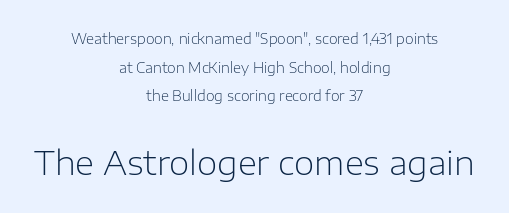
Does the lettering tilt? It doesn't — this is upright. Typesetter's note — lower block bumped up in size, upper block left smaller. How are the letters spaced? Ordinarily, with no added tracking. Is the block centered? Yes — each line is placed symmetrically about the middle. You could fit nearly another row in the gap between these rows. Stems here are at most as thick as an everyday book face.
